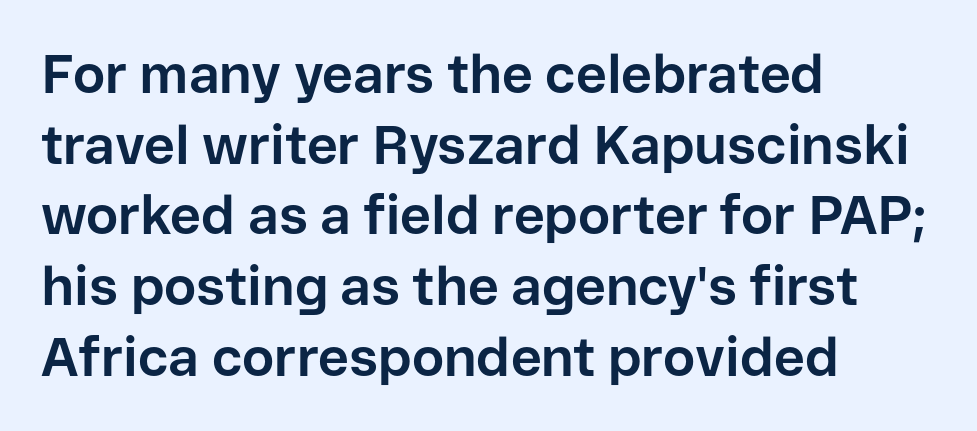
Tall strokes in this sample are plumb rather than angled. Line starts are locked; line ends wander. There is no visible air inserted between adjacent glyphs. Interline gaps are of average width in this sample. You can tell from the bare stems that sans-serif type was used.
